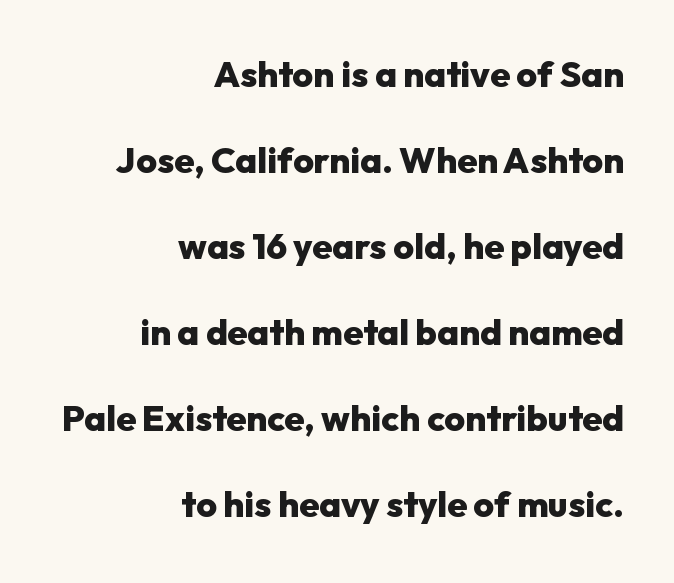
{"serif": "no", "italic": "no", "bold": "yes", "weight": "heavy", "width": "normal", "stroke_contrast": "low", "x_height": "medium", "monospaced": "no", "underline": "no", "align": "right", "line_spacing": "loose", "line_spacing_ratio": 2.39, "letter_spacing": "normal", "letter_spacing_em": 0.0, "glyph_px": 36}
